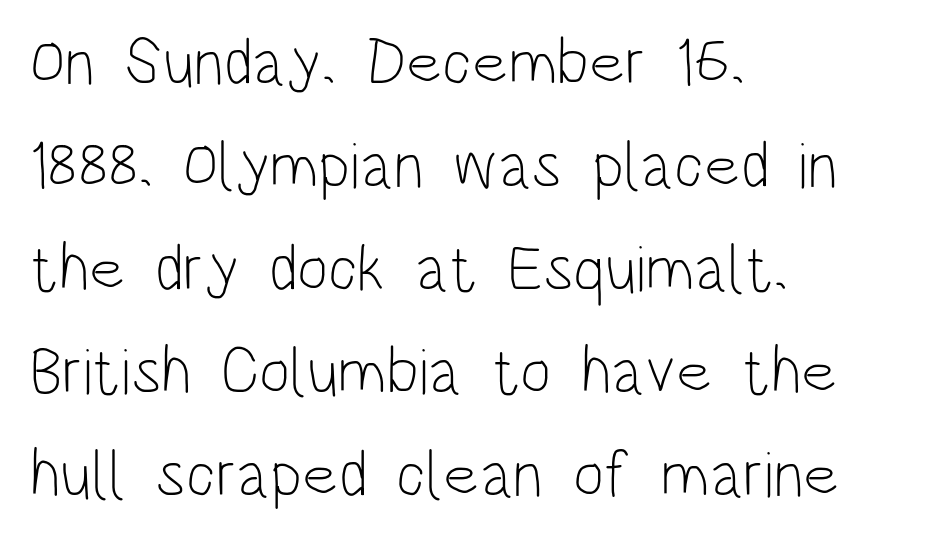
Q: Is the text bold? A: No.
Q: Is the text italic (slanted)? A: No, it is upright.
Q: Is the typeface a serif or a sans-serif typeface? A: Sans-serif.
Q: Is the text underlined? A: No.
Q: How is the paragraph aligned? A: Left-aligned.
Q: Is the spacing between letters normal or unusually wide? A: Normal.
Q: Is the spacing between lines tight, normal or loose? A: Normal.
Q: Width (condensed, normal, or wide)? A: Condensed.
Q: Stroke contrast? A: Low.
Q: x-height? A: Large.
Q: Monospaced? A: No.
